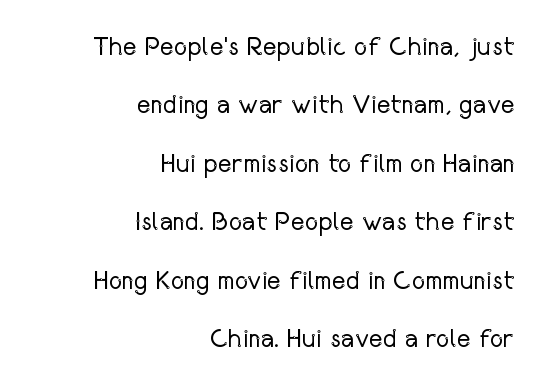
{"italic": "no", "bold": "no", "underline": "no", "align": "right", "line_spacing": "loose", "line_spacing_ratio": 2.25, "letter_spacing": "normal", "letter_spacing_em": 0.0, "glyph_px": 26}
